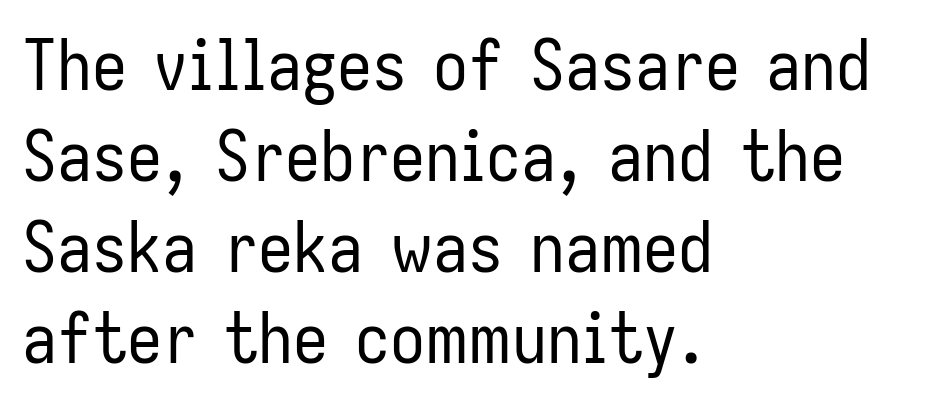
Default kerning and tracking; the words read as compact shapes. The axis of the letterforms is exactly vertical. Here the designer chose a conventional face with non-uniform glyph widths. The rendering uses a moderate line-height, typical for paragraphs. Does the copy run flush right? No — it runs flush left.
